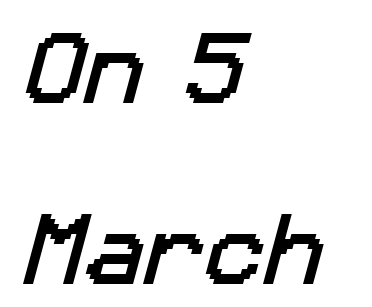
Q: Is the typeface a serif or a sans-serif typeface? A: Sans-serif.
Q: Is the text underlined? A: No.
Q: How is the paragraph aligned? A: Left-aligned.
Q: Is the spacing between letters normal or unusually wide? A: Normal.
Q: Is the spacing between lines tight, normal or loose? A: Loose.
Q: Width (condensed, normal, or wide)? A: Normal.
Q: Stroke contrast? A: Low.
Q: x-height? A: Medium.
Q: Monospaced? A: No.
